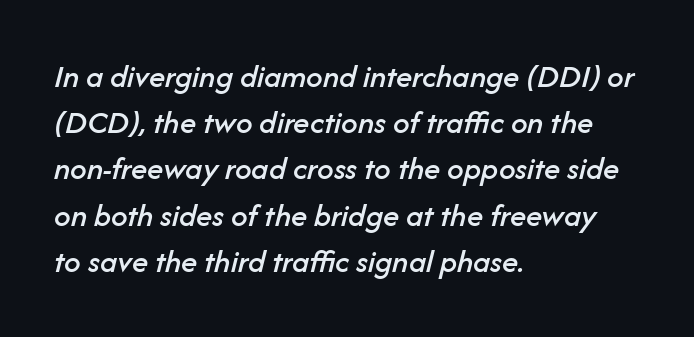
The image shows 33 px text type, italic (leaning right); set left-aligned, normal line spacing (1.4x), normal letter spacing, not underlined; low stroke contrast and a medium x-height.
